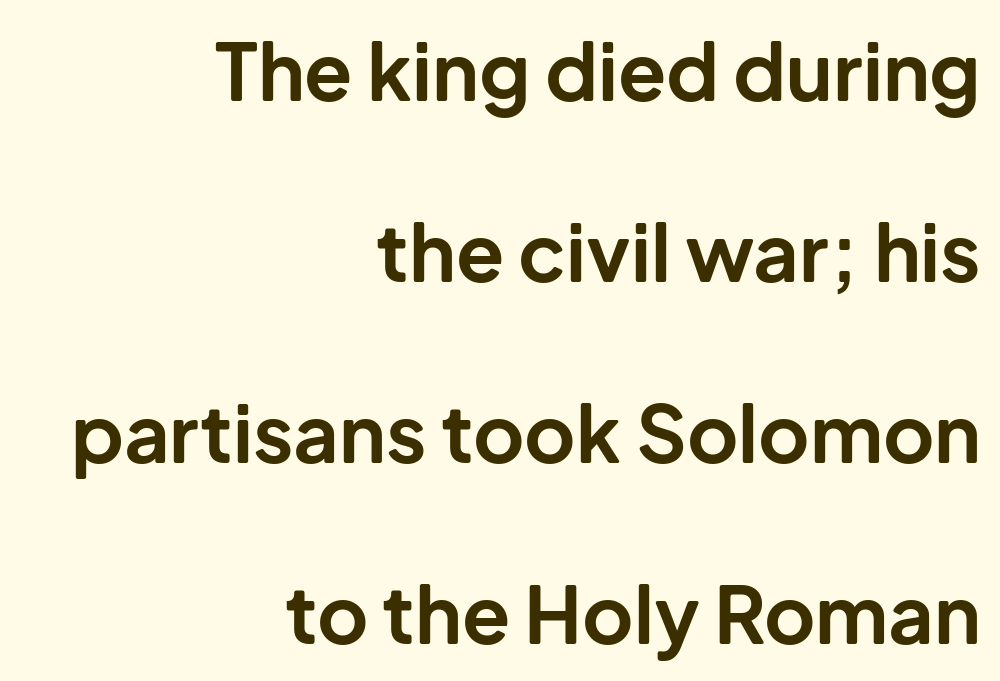
Q: Is the text bold? A: Yes.
Q: Is the text italic (slanted)? A: No, it is upright.
Q: Is the typeface a serif or a sans-serif typeface? A: Sans-serif.
Q: Is the text underlined? A: No.
Q: How is the paragraph aligned? A: Right-aligned.
Q: Is the spacing between letters normal or unusually wide? A: Normal.
Q: Is the spacing between lines tight, normal or loose? A: Loose.
Q: Width (condensed, normal, or wide)? A: Normal.
Q: Stroke contrast? A: Low.
Q: x-height? A: Medium.
Q: Monospaced? A: No.
